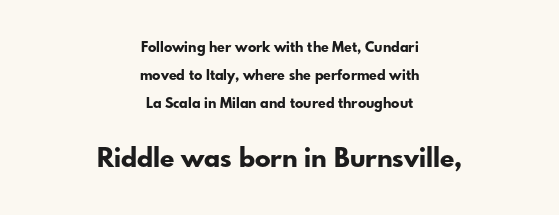
Of the two passages, the one underneath uses the larger point size. Typographic density is high because the face is bold. Inter-character spacing is left at the font's built-in metrics. Descenders hang freely into open space.
